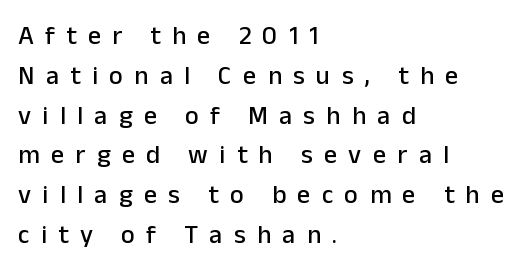
{"italic": "no", "underline": "no", "align": "left", "line_spacing": "normal", "line_spacing_ratio": 1.53, "letter_spacing": "wide", "letter_spacing_em": 0.44, "glyph_px": 26}
